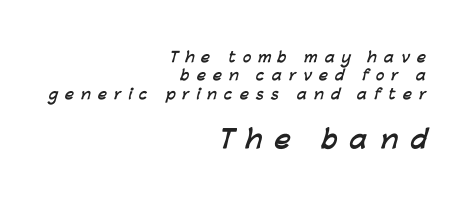
Q: Is the text bold? A: Yes.
Q: Is the text underlined? A: No.
Q: How is the paragraph aligned? A: Right-aligned.
Q: Is the spacing between letters normal or unusually wide? A: Unusually wide.
Q: Is the spacing between lines tight, normal or loose? A: Normal.
Q: Which block of text is set in a larger size, the first (top) or the second (bottom)? A: The second (bottom) one.
